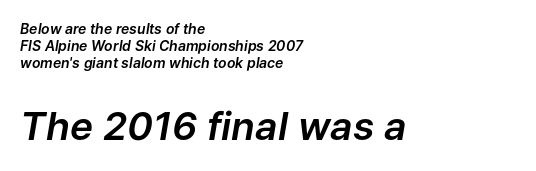
The passage is arranged the way most books set body copy — flush left. Tracking value appears to be zero — textbook default spacing. The baseline area is clear. Here the designer chose a conventional face with non-uniform glyph widths. Block two is the big one; block one sits smaller above it. Italic: yes, the glyphs are oblique.
